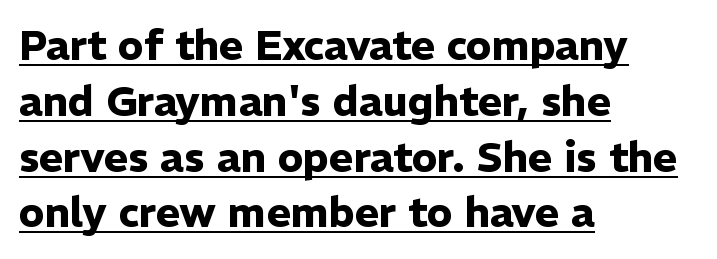
Leading: standard. Varying glyph widths throughout — classic text-font behaviour. Pretty heavy lettering here — definitely bold. Posture: straight, roman, zero tilt. The string is rendered with underlining switched on.
